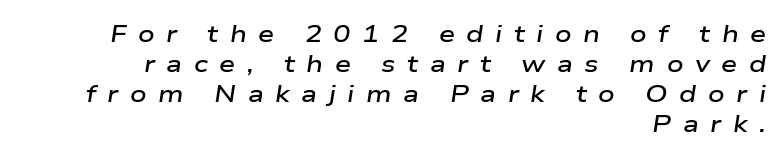
All the whitespace from short lines collects on the left. Firm but not heavy-handed strokes: this text is semibold. Looking at the ascenders, they clearly lean. The horizontal fit of the characters is loose and conspicuously gappy. The leading is moderate, giving the passage an even texture.
